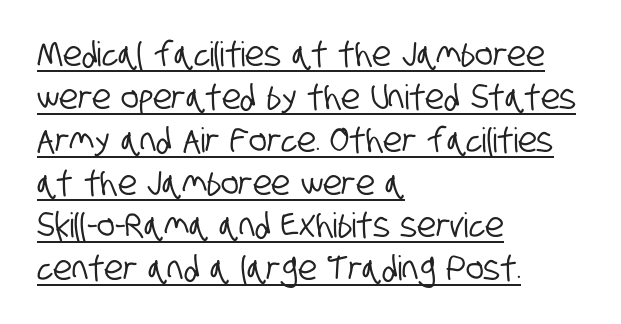
The image shows 34 px condensed sans-serif type; set left-aligned, normal line spacing (1.26x), normal letter spacing, underlined; low stroke contrast and a large x-height.
